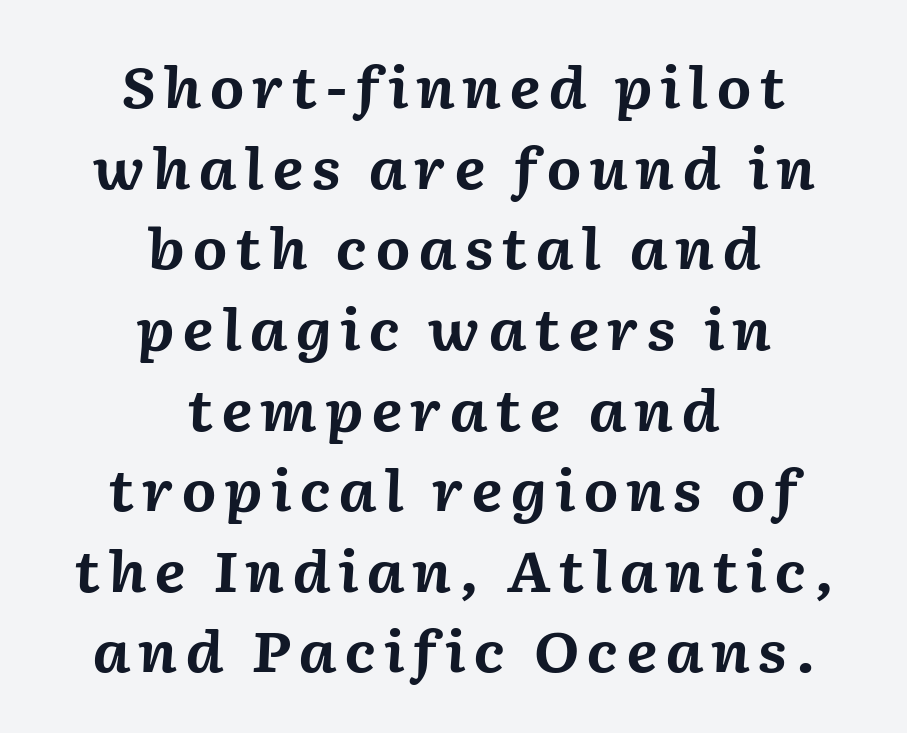
Q: Is the text bold? A: Yes.
Q: Is the text italic (slanted)? A: Yes, it leans right by about 2 degrees.
Q: Is the text underlined? A: No.
Q: How is the paragraph aligned? A: Centered.
Q: Is the spacing between lines tight, normal or loose? A: Normal.
Q: Width (condensed, normal, or wide)? A: Normal.
Q: Stroke contrast? A: Medium.
Q: x-height? A: Medium.
Q: Monospaced? A: No.
